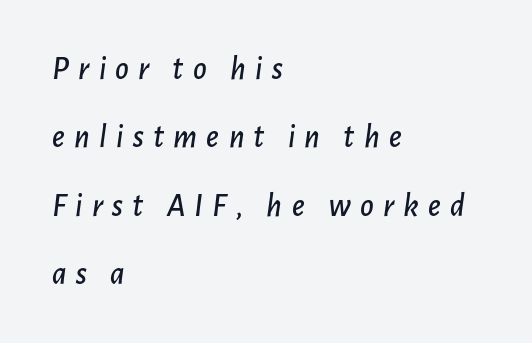
Q: Is the text italic (slanted)? A: Yes, it leans right by about 7 degrees.
Q: Is the text underlined? A: No.
Q: How is the paragraph aligned? A: Left-aligned.
Q: Is the spacing between letters normal or unusually wide? A: Unusually wide.
Q: Is the spacing between lines tight, normal or loose? A: Loose.
Q: Width (condensed, normal, or wide)? A: Normal.
Q: Stroke contrast? A: Low.
Q: x-height? A: Medium.
Q: Monospaced? A: No.
